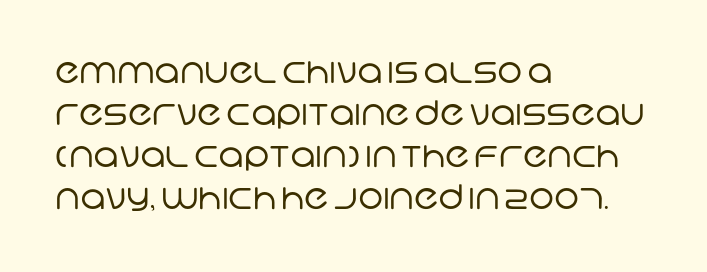
The image shows 34 px regular-weight sans-serif type; set left-aligned, line spacing 1.24x, normal letter spacing, not underlined; low stroke contrast and a large x-height.
